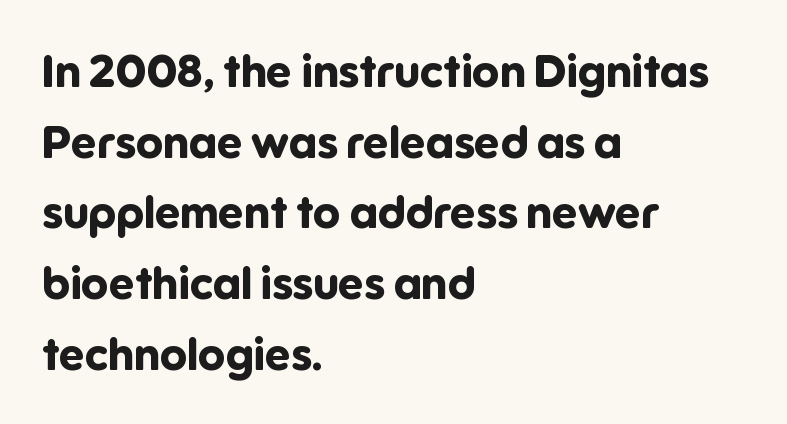
The image shows 45 px bold sans-serif type, upright; set left-aligned, normal line spacing (1.57x), normal letter spacing, not underlined; low stroke contrast and a medium x-height.
